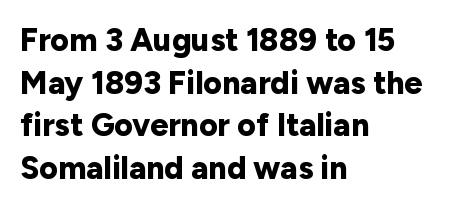
The image shows 32 px bold sans-serif type, upright; set left-aligned, normal line spacing (1.33x), normal letter spacing, not underlined; low stroke contrast and a medium x-height.
